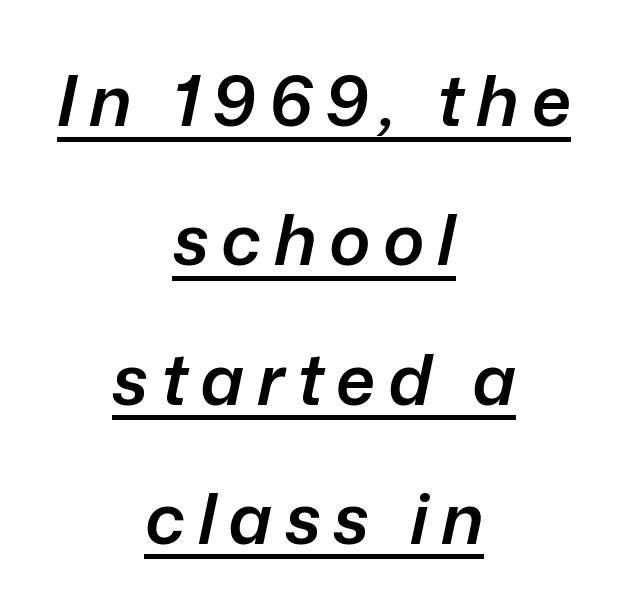
The image shows 70 px semibold type, italic (leaning right); set centered, loose line spacing (1.99x), underlined; low stroke contrast and a medium x-height.
